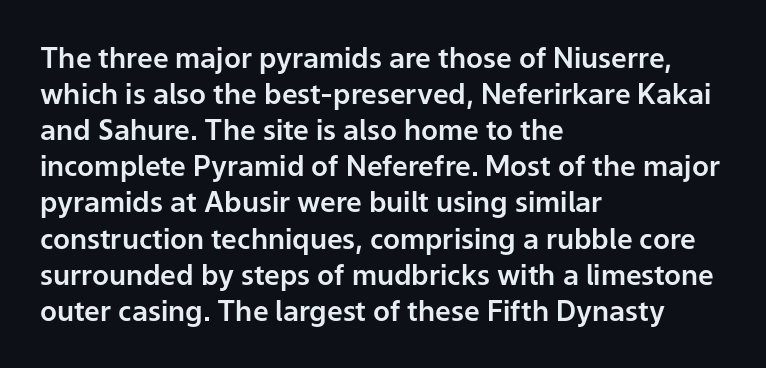
The image shows 28 px sans-serif type, upright; set left-aligned, normal line spacing (1.29x), normal letter spacing, not underlined; low stroke contrast and a medium x-height.
